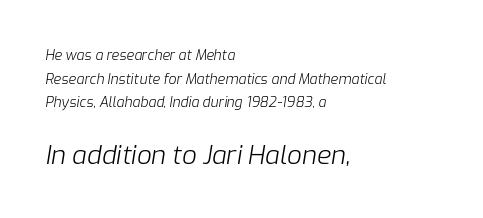
Italic: yes, the glyphs are oblique. The strokes carry an ordinary text weight at most. Vertically, the passage feels balanced, rows spaced as you'd expect. In terms of letterspacing, this is plain default setting. The glyphs are unaccompanied by any horizontal stroke below them. Visually, the bottom section dominates because its glyphs are scaled up.
